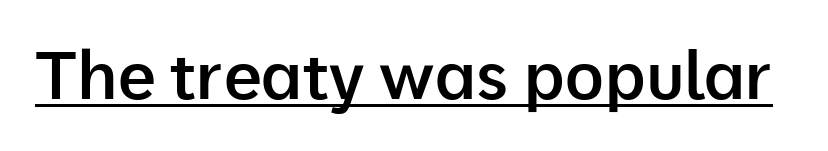
{"serif": "no", "italic": "no", "bold": "semi", "weight": "semibold", "width": "normal", "stroke_contrast": "low", "x_height": "medium", "monospaced": "no", "underline": "yes", "letter_spacing": "normal", "letter_spacing_em": 0.0, "glyph_px": 67}
